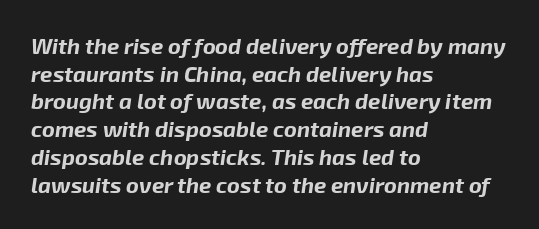
{"italic": "yes", "lean": "right", "slant_degrees": 8, "bold": "yes", "underline": "no", "align": "left", "line_spacing": "normal", "line_spacing_ratio": 1.26, "letter_spacing": "normal", "letter_spacing_em": 0.0, "glyph_px": 22}
